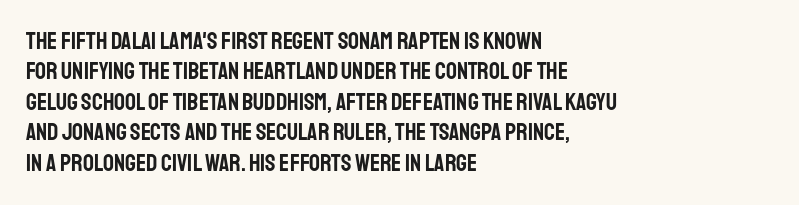
The image shows 24 px text type, upright; set left-aligned, normal line spacing (1.27x), normal letter spacing, not underlined.
